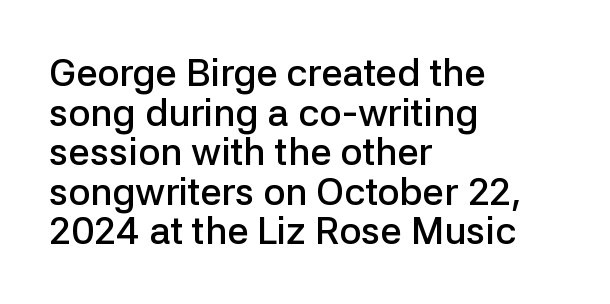
You could not count columns in this text — the font is proportionally spaced. Whoever set this chose condensed vertical rhythm over breathing room. The face used here is a semibold: visibly heavier than regular, lighter than bold. The passage shown has conventional tracking throughout. Compared with a centered layout, this one pins lines to the left instead.
